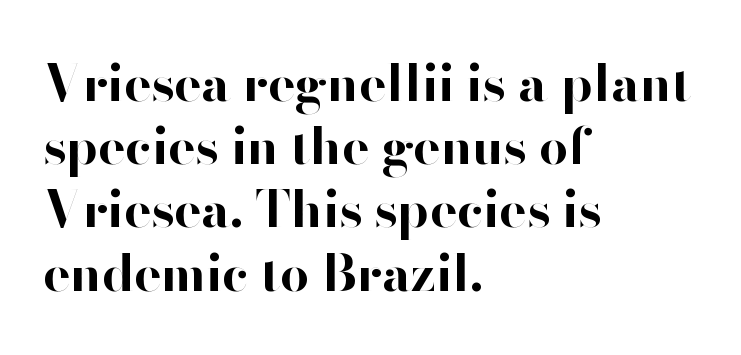
The image shows 51 px bold sans-serif type, upright; set left-aligned, line spacing 1.24x, normal letter spacing, not underlined; high stroke contrast and a small x-height.
